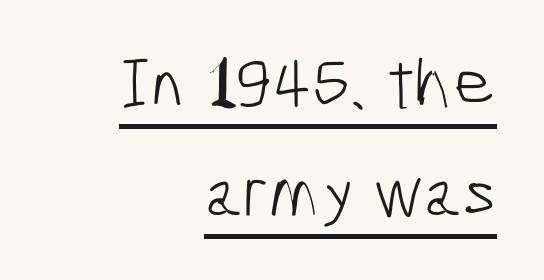
{"serif": "no", "bold": "no", "weight": "light", "width": "condensed", "stroke_contrast": "low", "x_height": "medium", "monospaced": "no", "underline": "yes", "align": "right", "line_spacing": "normal", "line_spacing_ratio": 1.53, "letter_spacing": "normal", "letter_spacing_em": 0.0, "glyph_px": 72}
